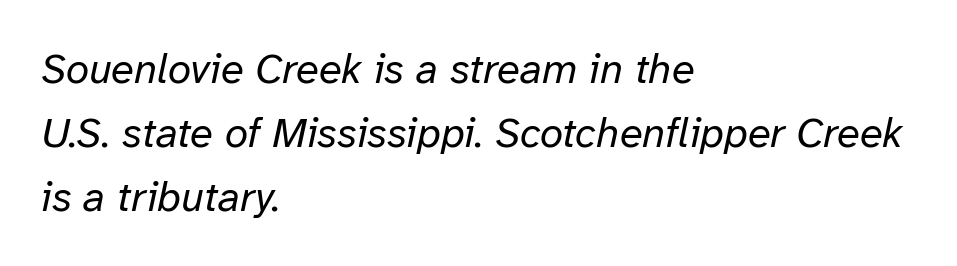
{"italic": "yes", "lean": "right", "slant_degrees": 12, "bold": "no", "weight": "regular", "width": "normal", "stroke_contrast": "low", "x_height": "medium", "monospaced": "no", "underline": "no", "align": "left", "line_spacing": "normal", "line_spacing_ratio": 1.52, "letter_spacing": "normal", "letter_spacing_em": 0.0, "glyph_px": 42}
